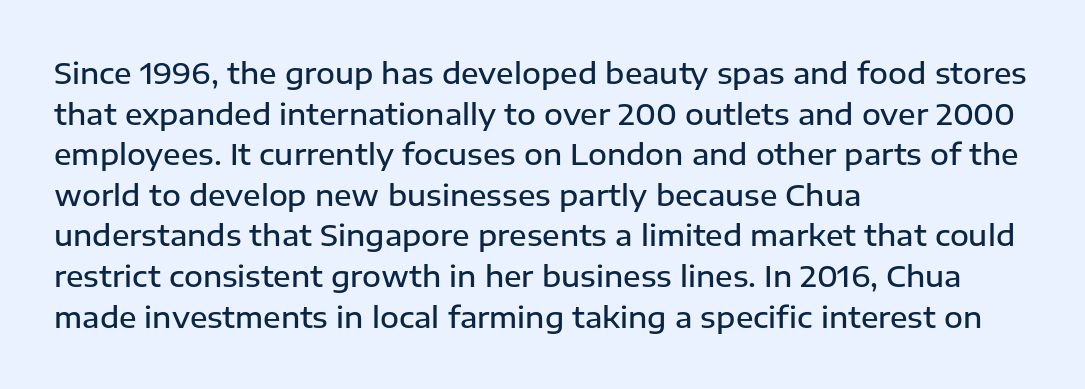
Q: Is the text bold? A: Semi-bold.
Q: Is the text italic (slanted)? A: No, it is upright.
Q: Is the typeface a serif or a sans-serif typeface? A: Sans-serif.
Q: Is the text underlined? A: No.
Q: How is the paragraph aligned? A: Left-aligned.
Q: Is the spacing between letters normal or unusually wide? A: Normal.
Q: Is the spacing between lines tight, normal or loose? A: Normal.
Q: Width (condensed, normal, or wide)? A: Normal.
Q: Stroke contrast? A: Low.
Q: x-height? A: Medium.
Q: Monospaced? A: No.
